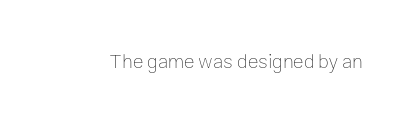
Q: Is the text bold? A: No.
Q: Is the text italic (slanted)? A: No, it is upright.
Q: Is the text underlined? A: No.
Q: Is the spacing between letters normal or unusually wide? A: Normal.
